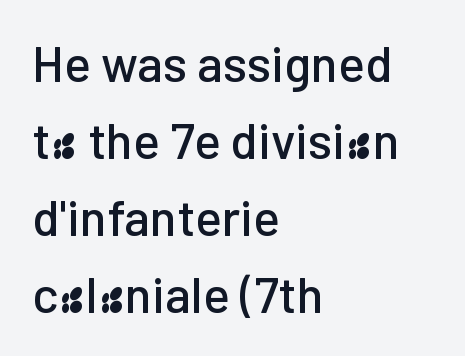
Upright lettering throughout. The rendering uses natural spacing where letterforms have individual widths. Does the copy run flush right? No — it runs flush left. How are the letters spaced? Ordinarily, with no added tracking. The face used here is a sans, in the tradition of grotesques and geometrics.
